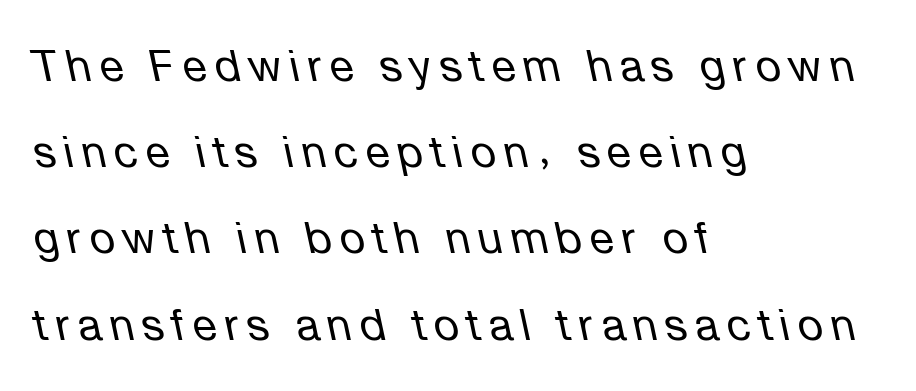
{"italic": "yes", "lean": "left", "slant_degrees": 12, "bold": "no", "weight": "regular", "width": "normal", "stroke_contrast": "low", "x_height": "medium", "monospaced": "no", "underline": "no", "align": "left", "line_spacing": "loose", "line_spacing_ratio": 1.96, "glyph_px": 44}
